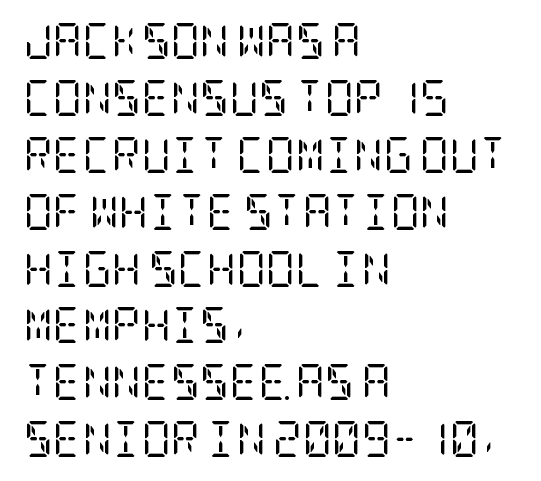
{"serif": "yes", "italic": "no", "bold": "no", "weight": "regular", "width": "condensed", "stroke_contrast": "low", "x_height": "large", "underline": "no", "align": "left", "line_spacing": "normal", "line_spacing_ratio": 1.58, "letter_spacing": "normal", "letter_spacing_em": 0.0, "glyph_px": 36}
